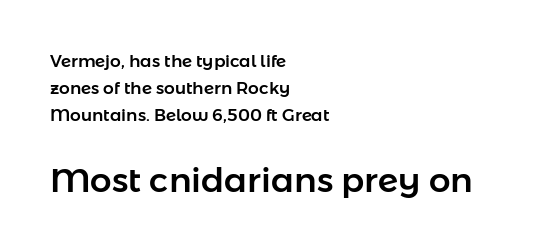
Reading top to bottom, the characters get bigger at the block break. Do the characters align in a grid? No, the font is proportional. Clear beneath every line of the passage. Line starts are locked; line ends wander.
